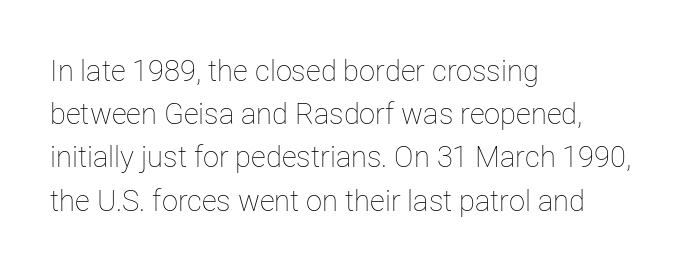
{"italic": "no", "bold": "no", "weight": "thin", "width": "normal", "stroke_contrast": "low", "x_height": "medium", "monospaced": "no", "underline": "no", "align": "left", "line_spacing": "normal", "line_spacing_ratio": 1.49, "letter_spacing": "normal", "letter_spacing_em": 0.0, "glyph_px": 29}
